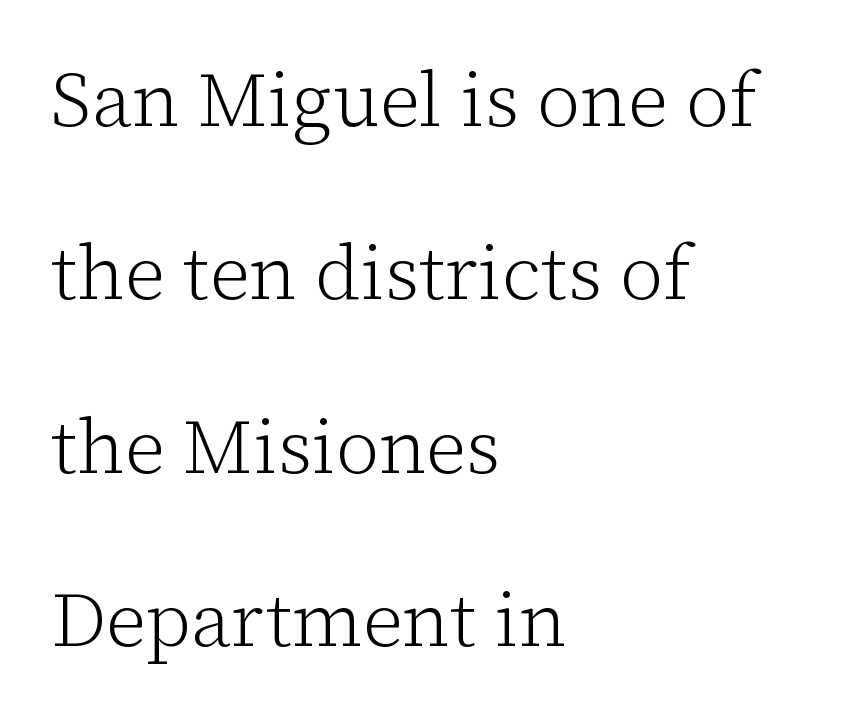
The image shows 76 px light serif type, upright; set left-aligned, loose line spacing (2.28x), normal letter spacing, not underlined; low stroke contrast and a medium x-height.
